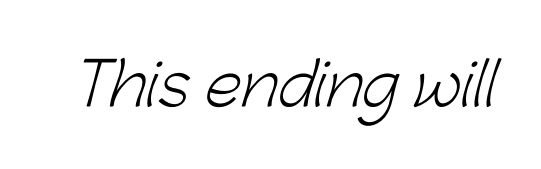
The string is rendered with underlining switched off. No letter is thick-stroked: the sample isn't bold. Varying glyph widths throughout — classic text-font behaviour. Unlike a traditional serif, this face leaves its strokes unadorned. Words appear dense and cohesive because spacing is normal.
